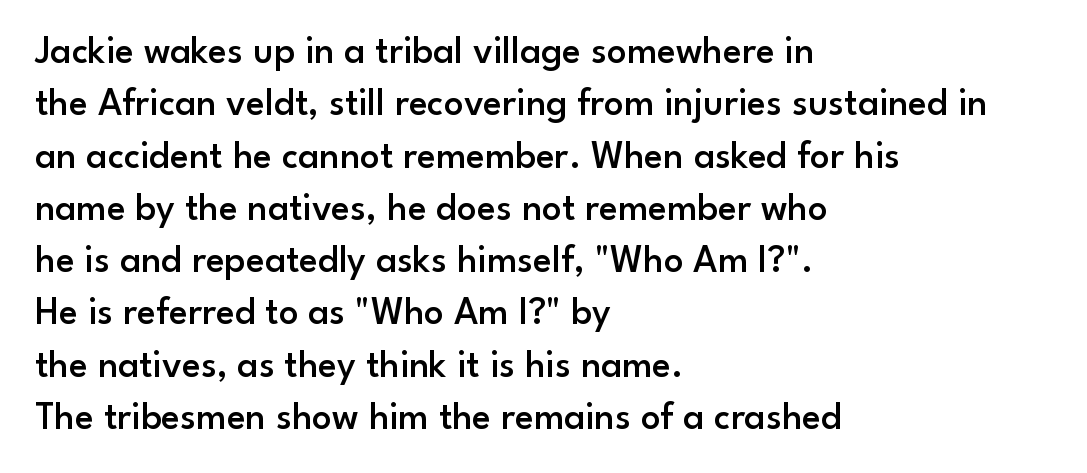
Q: Is the text bold? A: Semi-bold.
Q: Is the text italic (slanted)? A: No, it is upright.
Q: Is the typeface a serif or a sans-serif typeface? A: Sans-serif.
Q: Is the text underlined? A: No.
Q: How is the paragraph aligned? A: Left-aligned.
Q: Is the spacing between letters normal or unusually wide? A: Normal.
Q: Is the spacing between lines tight, normal or loose? A: Normal.
Q: Width (condensed, normal, or wide)? A: Normal.
Q: Stroke contrast? A: Low.
Q: x-height? A: Small.
Q: Monospaced? A: No.
